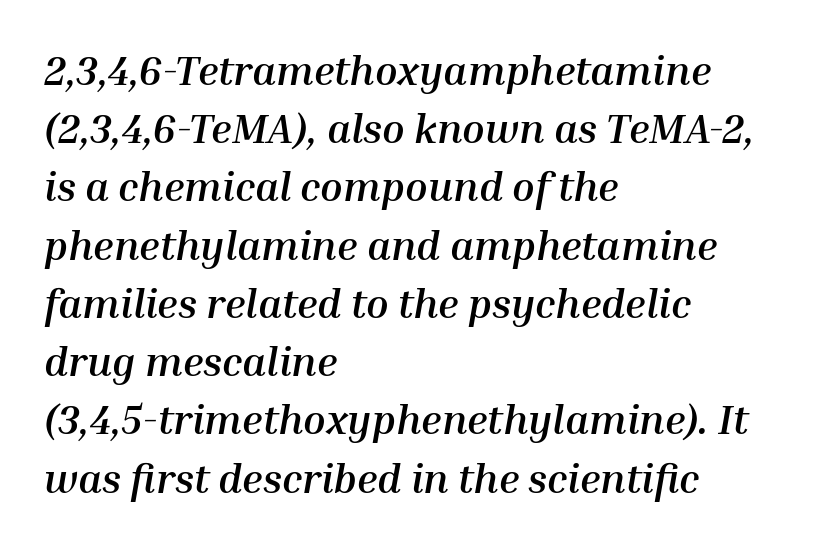
Q: Is the text bold? A: Yes.
Q: Is the text italic (slanted)? A: Yes, it leans right by about 10 degrees.
Q: Is the text underlined? A: No.
Q: How is the paragraph aligned? A: Left-aligned.
Q: Is the spacing between letters normal or unusually wide? A: Normal.
Q: Is the spacing between lines tight, normal or loose? A: Normal.
Q: Width (condensed, normal, or wide)? A: Normal.
Q: Stroke contrast? A: Medium.
Q: x-height? A: Medium.
Q: Monospaced? A: No.
